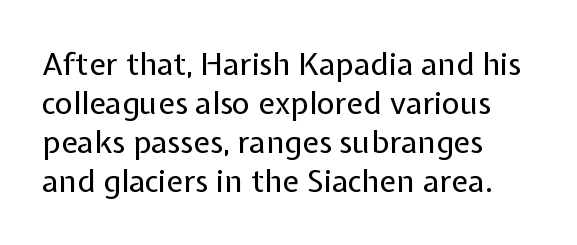
The image shows 31 px regular-weight sans-serif type, upright; set left-aligned, normal line spacing (1.26x), normal letter spacing, not underlined; low stroke contrast and a medium x-height.
